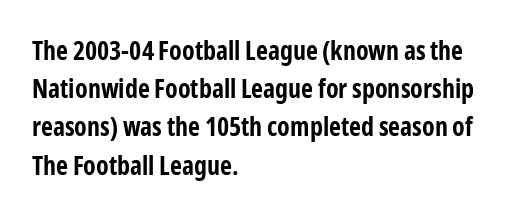
One glance says typical: line gaps are just what's usual. Students, note that the glyphs here touch the page at normal intervals. When letters stand straight like this, we call the style roman or upright. The string is rendered with underlining switched off. Casual observation: everything's shoved over to the left.
